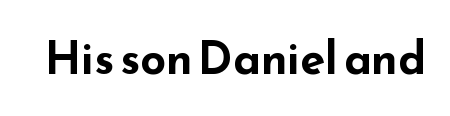
The image shows 45 px bold, wide sans-serif type, upright; set normal letter spacing, not underlined; low stroke contrast and a small x-height.
